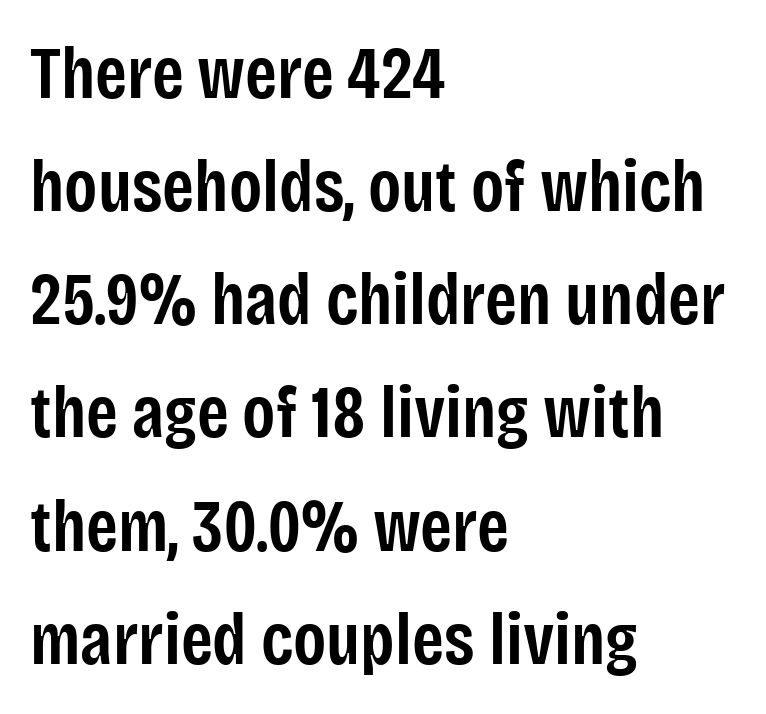
{"serif": "no", "italic": "no", "bold": "semi", "weight": "semibold", "width": "condensed", "stroke_contrast": "low", "x_height": "large", "monospaced": "no", "underline": "no", "align": "left", "line_spacing": "normal", "line_spacing_ratio": 1.55, "letter_spacing": "normal", "letter_spacing_em": 0.0, "glyph_px": 73}
